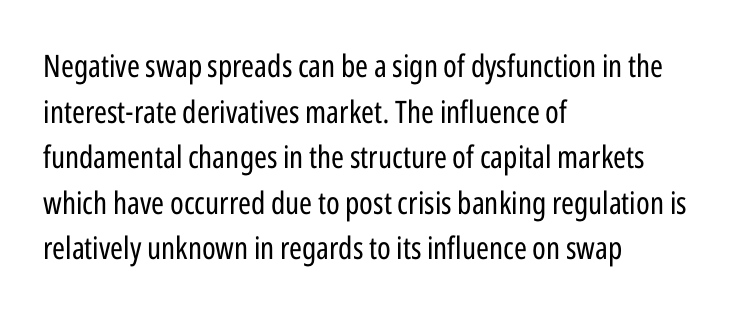
Q: Is the text bold? A: No.
Q: Is the text italic (slanted)? A: No, it is upright.
Q: Is the typeface a serif or a sans-serif typeface? A: Sans-serif.
Q: Is the text underlined? A: No.
Q: How is the paragraph aligned? A: Left-aligned.
Q: Is the spacing between letters normal or unusually wide? A: Normal.
Q: Is the spacing between lines tight, normal or loose? A: Normal.
Q: Width (condensed, normal, or wide)? A: Condensed.
Q: Stroke contrast? A: Low.
Q: x-height? A: Medium.
Q: Monospaced? A: No.
